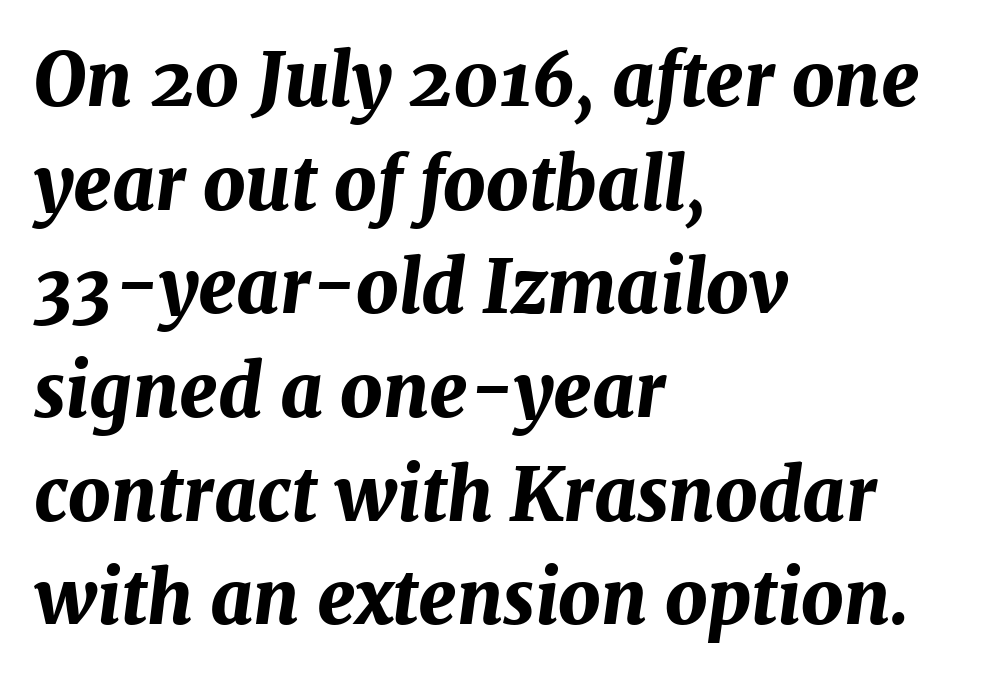
The image shows 73 px bold type, italic (leaning right); set left-aligned, normal line spacing (1.42x), normal letter spacing, not underlined; medium stroke contrast and a medium x-height.
